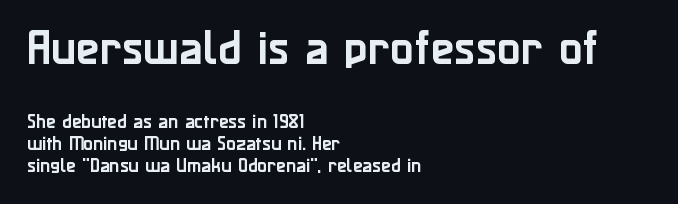
{"serif": "no", "italic": "no", "width": "normal", "stroke_contrast": "low", "x_height": "medium", "monospaced": "no", "underline": "no", "align": "left", "line_spacing": "normal", "line_spacing_ratio": 1.38, "letter_spacing": "normal", "letter_spacing_em": 0.0, "larger_block": "first", "size_ratio": 2.44, "glyph_px": 39}
